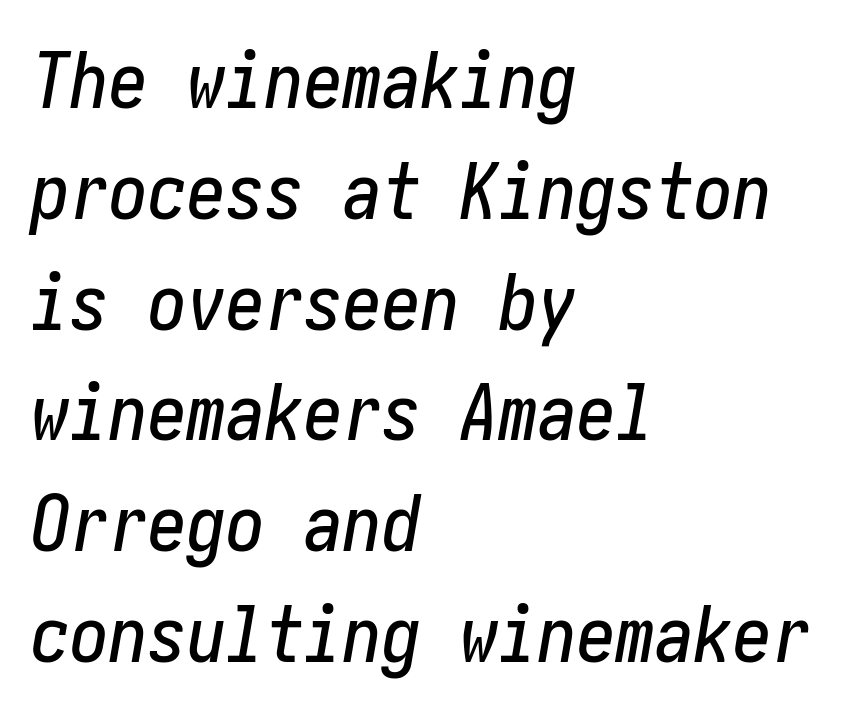
The image shows 78 px condensed type, italic (leaning right); set left-aligned, normal line spacing (1.42x), normal letter spacing, not underlined; low stroke contrast and a medium x-height.
